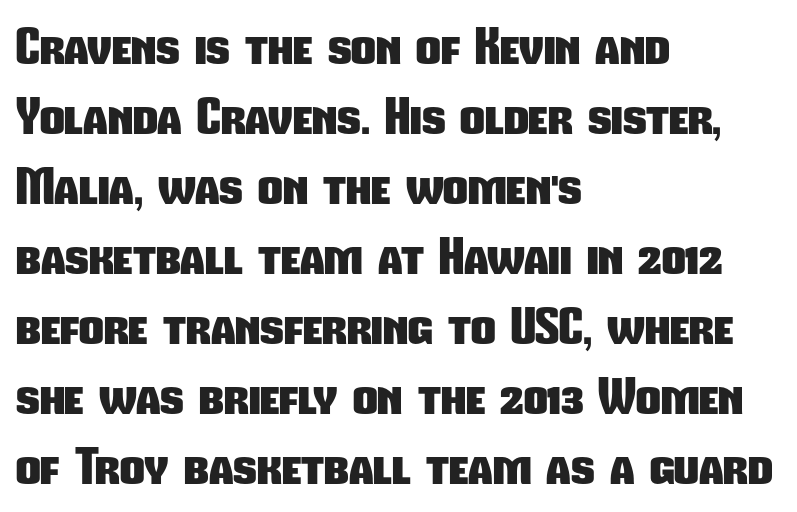
The image shows 48 px heavy, condensed sans-serif type; set left-aligned, normal line spacing (1.46x), normal letter spacing, not underlined; low stroke contrast and a medium x-height.
